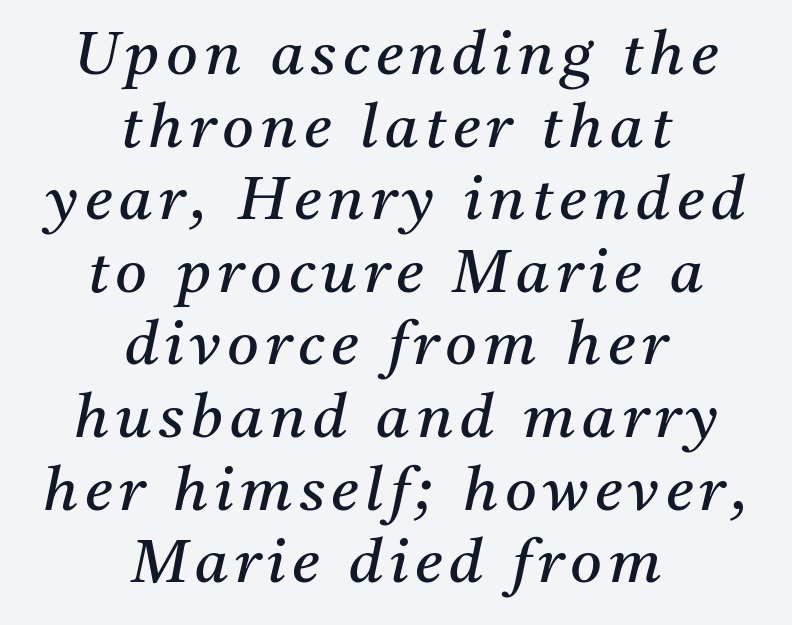
{"serif": "yes", "italic": "yes", "lean": "right", "slant_degrees": 11, "bold": "no", "weight": "regular", "width": "normal", "stroke_contrast": "medium", "x_height": "medium", "monospaced": "no", "underline": "no", "align": "center", "line_spacing_ratio": 1.19, "glyph_px": 61}
